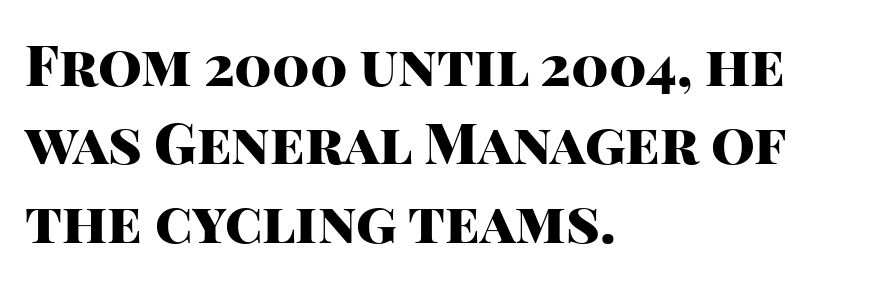
Look at the tracking — it's just the regular setting, nothing added. Unlike italic type, these characters show no tilt at all. Each letter keeps its own natural width here, so spacing adapts to shape. Thick stems and heavy bowls — unmistakably bold.
